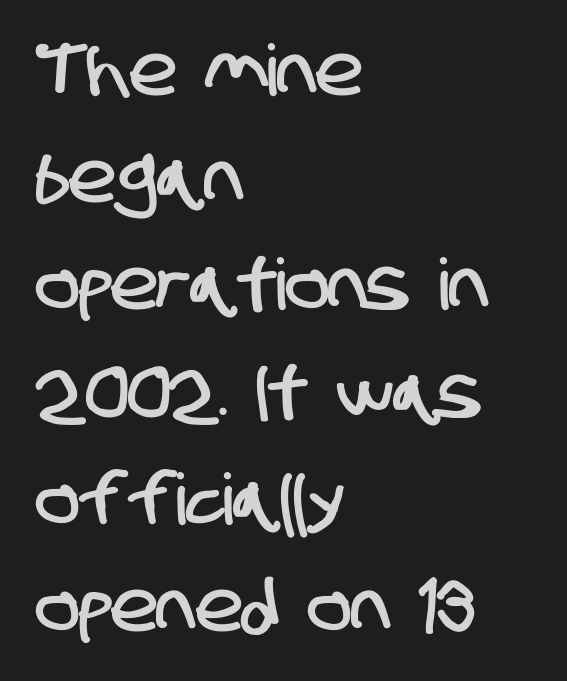
The image shows 71 px condensed sans-serif type; set left-aligned, normal line spacing (1.51x), normal letter spacing, not underlined; low stroke contrast and a large x-height.
